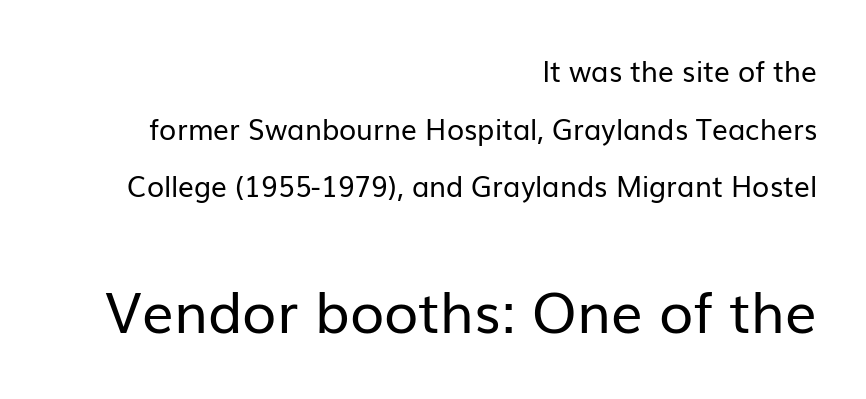
Q: Is the text bold? A: No.
Q: Is the text italic (slanted)? A: No, it is upright.
Q: Is the typeface a serif or a sans-serif typeface? A: Sans-serif.
Q: Is the text underlined? A: No.
Q: How is the paragraph aligned? A: Right-aligned.
Q: Is the spacing between letters normal or unusually wide? A: Normal.
Q: Is the spacing between lines tight, normal or loose? A: Loose.
Q: Which block of text is set in a larger size, the first (top) or the second (bottom)? A: The second (bottom) one.
Q: Width (condensed, normal, or wide)? A: Normal.
Q: Stroke contrast? A: Low.
Q: x-height? A: Medium.
Q: Monospaced? A: No.
